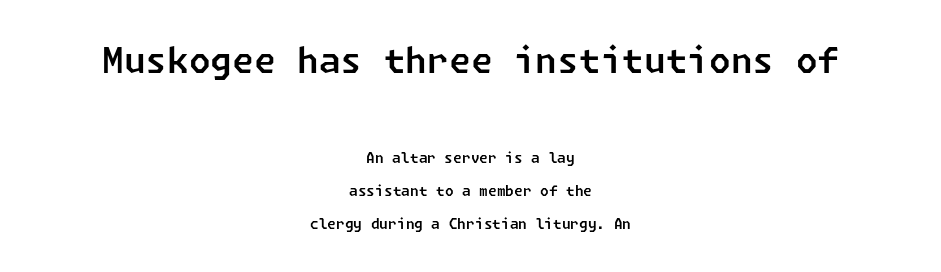
The designer went with a sans here, leaving each stem footless. The more generous point size was reserved for the upper chunk. Casual observation: everything's sitting right in the middle. You could call the tracking neutral — neither tight nor loose. Each row of text sits above clean, open space. Notice the wide empty band between every row — that's loose leading.
